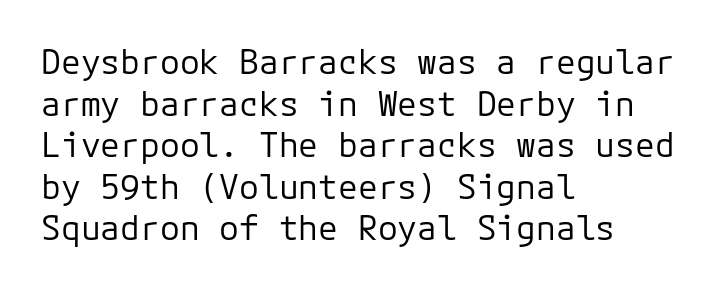
It's the straight-up-and-down kind of type. Honestly, the letter spacing is just normal — you wouldn't notice it. Horizontally, the lines are justified to the leading edge only. Is this a fixed-width face? Yes — each glyph sits in an identical cell.
